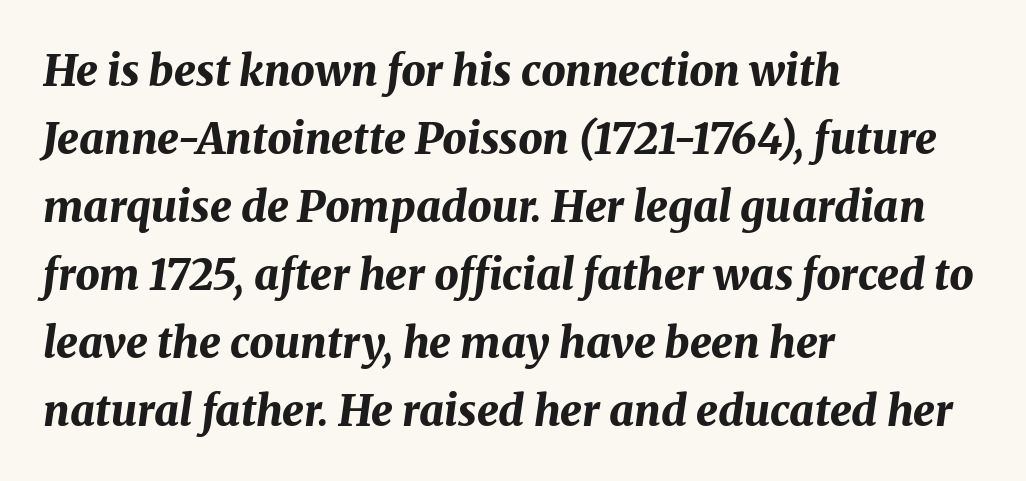
The image shows 43 px bold type, italic (leaning right); set left-aligned, normal line spacing (1.58x), normal letter spacing, not underlined; medium stroke contrast and a medium x-height.
